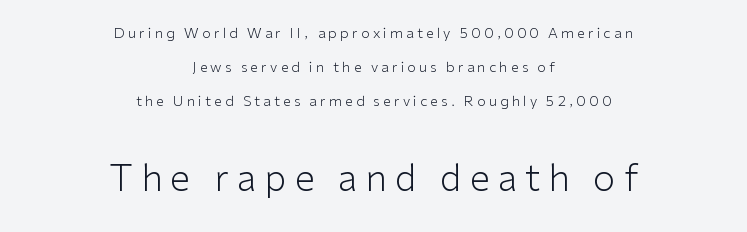
{"serif": "no", "italic": "no", "bold": "no", "weight": "light", "width": "normal", "stroke_contrast": "low", "x_height": "medium", "monospaced": "no", "underline": "no", "align": "center", "line_spacing": "loose", "line_spacing_ratio": 2.44, "letter_spacing": "wide", "letter_spacing_em": 0.23, "larger_block": "second", "size_ratio": 2.57, "glyph_px": 36}
